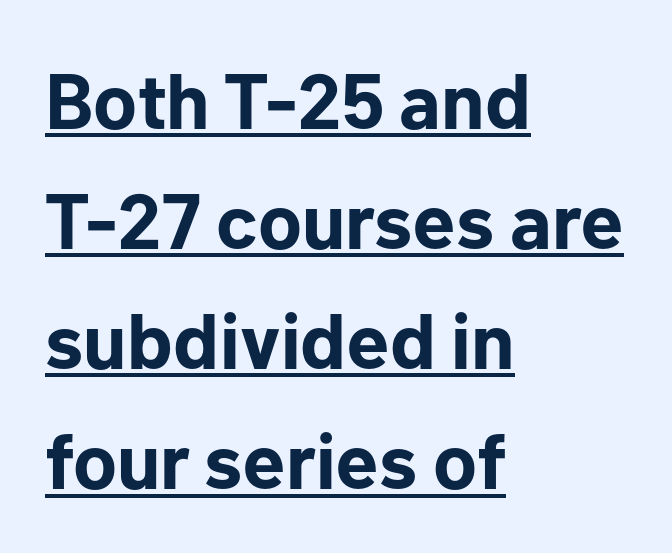
{"serif": "no", "italic": "no", "bold": "yes", "weight": "bold", "width": "normal", "stroke_contrast": "low", "x_height": "medium", "monospaced": "no", "underline": "yes", "align": "left", "line_spacing": "normal", "line_spacing_ratio": 1.54, "letter_spacing": "normal", "letter_spacing_em": 0.0, "glyph_px": 78}
